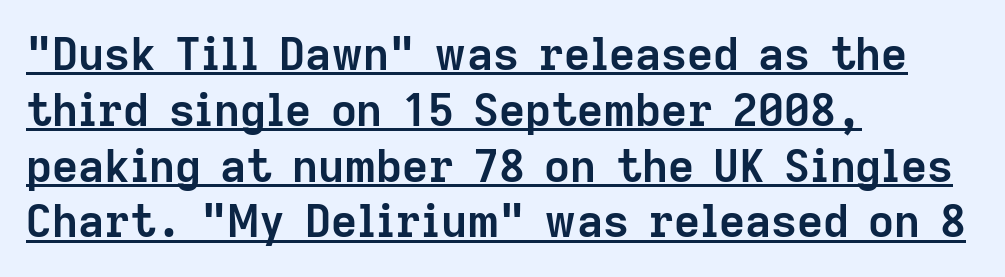
Regarding serifs, this sample does without them. The sample's only ornament is a line tracing under the words. This rendering leaves character spacing at its baseline value. You'd pick this weight for a headline — it's a proper bold. Here the designer chose a conventional face with non-uniform glyph widths. The lines are quadded left.
